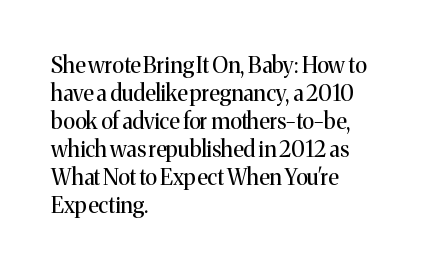
Q: Is the text bold? A: No.
Q: Is the text italic (slanted)? A: No, it is upright.
Q: Is the text underlined? A: No.
Q: How is the paragraph aligned? A: Left-aligned.
Q: Is the spacing between letters normal or unusually wide? A: Normal.
Q: Is the spacing between lines tight, normal or loose? A: Normal.
